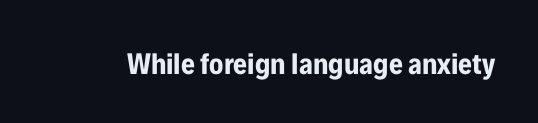
{"serif": "no", "italic": "no", "bold": "yes", "weight": "bold", "width": "condensed", "stroke_contrast": "low", "x_height": "medium", "monospaced": "no", "underline": "no", "letter_spacing": "normal", "letter_spacing_em": 0.0, "glyph_px": 30}
